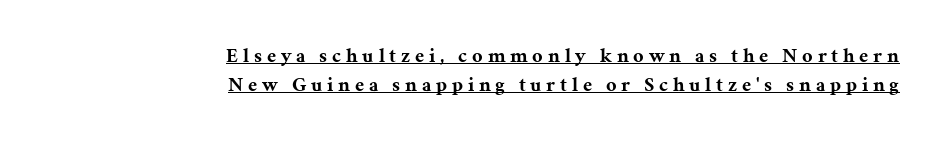
The image shows 20 px bold type, upright; set right-aligned, normal line spacing (1.44x), unusually wide letter spacing (+0.24 em), underlined.
